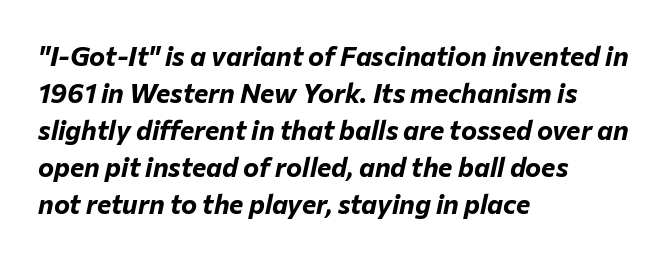
Q: Is the text bold? A: Yes.
Q: Is the text italic (slanted)? A: Yes, it leans right by about 12 degrees.
Q: Is the text underlined? A: No.
Q: How is the paragraph aligned? A: Left-aligned.
Q: Is the spacing between letters normal or unusually wide? A: Normal.
Q: Is the spacing between lines tight, normal or loose? A: Normal.
